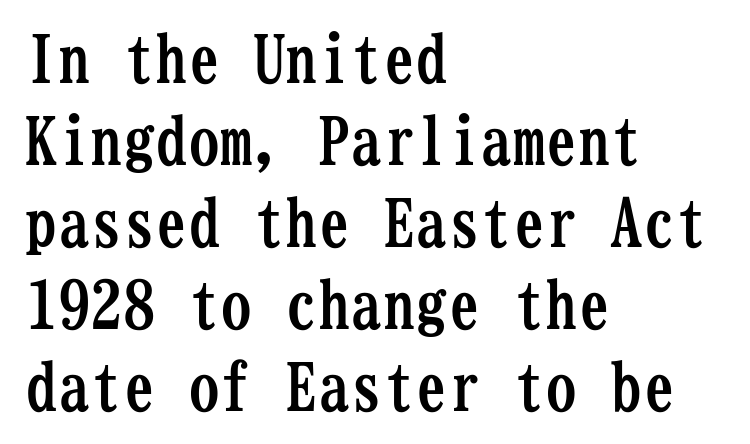
In terms of weight, the rendering is a true, heavy bold. This sample uses an upright cut, with every glyph sitting square on the baseline. These lines are rendered in a fixed-pitch font. The characters display serif detailing at their extremities.
